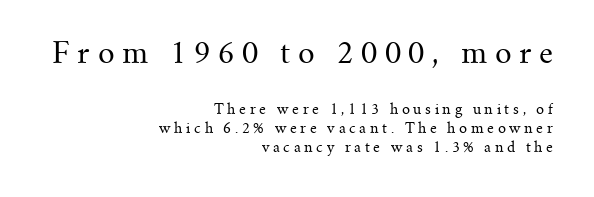
The image shows 29 px regular-weight serif type, upright; set right-aligned, normal line spacing (1.34x), unusually wide letter spacing (+0.26 em), not underlined; the first (top) block is 2.07x larger; medium stroke contrast and a small x-height.
